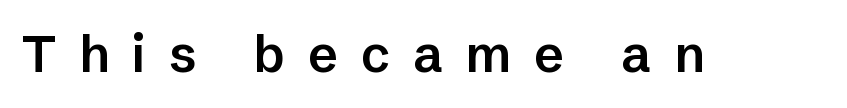
The image shows 51 px semibold sans-serif type, upright; set unusually wide letter spacing (+0.45 em), not underlined; low stroke contrast and a medium x-height.
